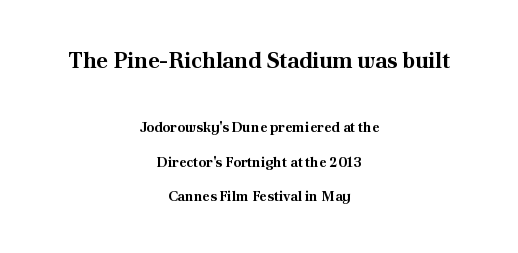
The designer dialed line spacing up above the default. Letters rest on an invisible, unmarked baseline. Which of the two is more prominent by size? The first, at the top. The rendering positions every line midway between the sides. Emphasis by weight is at full strength: bold. The letterforms sit shoulder to shoulder at normal distance.
